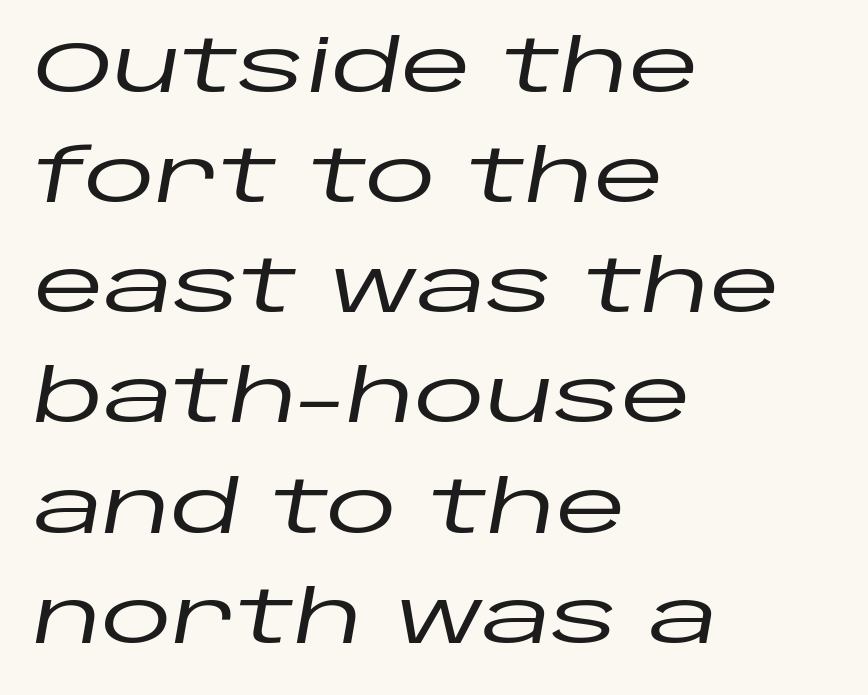
{"italic": "yes", "lean": "right", "slant_degrees": 10, "width": "wide", "stroke_contrast": "low", "x_height": "large", "monospaced": "no", "underline": "no", "align": "left", "line_spacing": "normal", "line_spacing_ratio": 1.53, "letter_spacing": "normal", "letter_spacing_em": 0.0, "glyph_px": 72}
